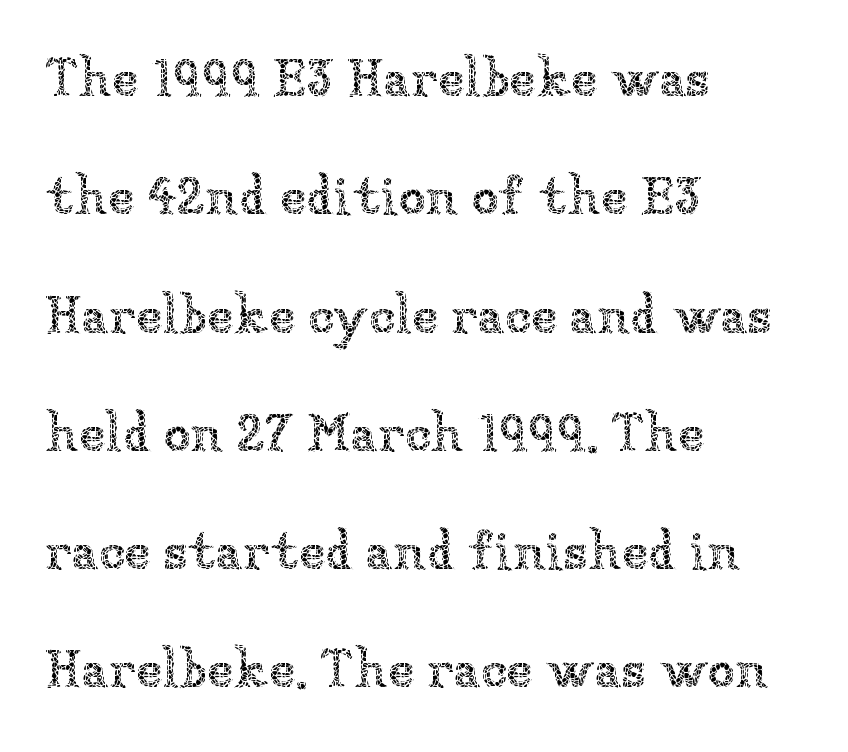
No chunkiness to these letters — they're not bold. The lines in this sample share a left origin and differ only in where they stop. Decoration check: the copy has no underline. Is this a fixed-width face? No — the glyphs have proportional, varying widths. The rendering uses a large line-height, opening up the rows. The gaps between neighbouring characters are ordinary and unremarkable.
